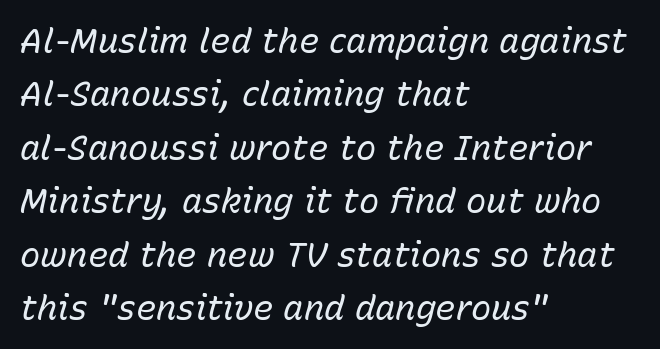
Slanted lettering throughout. A bare baseline throughout the passage. Unbolded letterforms with no extra heft. These lines keep a tight, regular rhythm from letter to letter.
